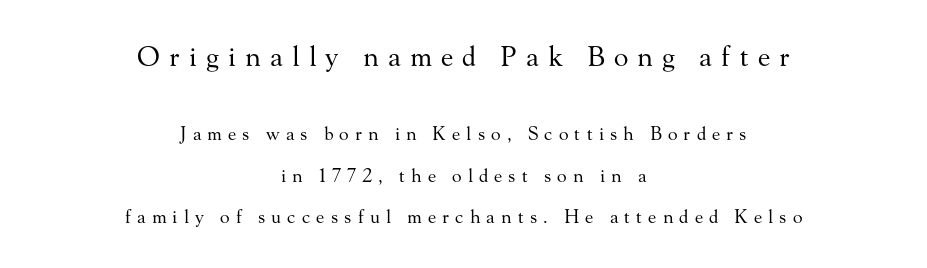
{"italic": "no", "bold": "no", "underline": "no", "align": "center", "line_spacing": "loose", "line_spacing_ratio": 2.29, "letter_spacing": "wide", "letter_spacing_em": 0.34, "larger_block": "first", "size_ratio": 1.5, "glyph_px": 27}
